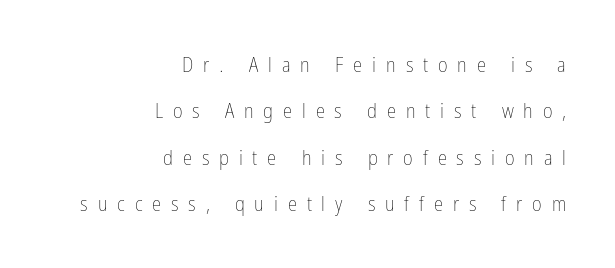
The image shows 21 px text type, upright; set right-aligned, loose line spacing (2.21x), unusually wide letter spacing (+0.47 em), not underlined.
